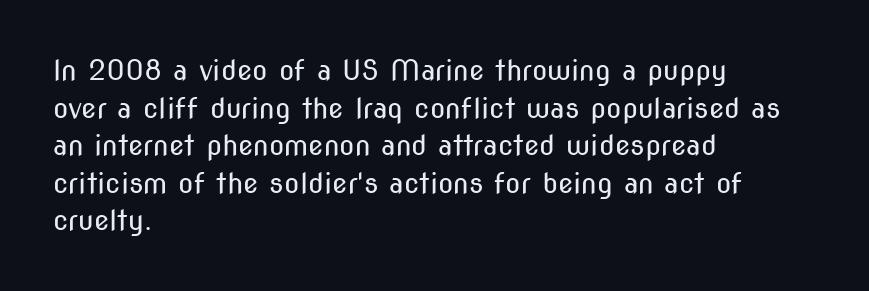
Q: Is the text bold? A: No.
Q: Is the text italic (slanted)? A: No, it is upright.
Q: Is the typeface a serif or a sans-serif typeface? A: Sans-serif.
Q: Is the text underlined? A: No.
Q: How is the paragraph aligned? A: Left-aligned.
Q: Is the spacing between letters normal or unusually wide? A: Normal.
Q: Is the spacing between lines tight, normal or loose? A: Normal.
Q: Width (condensed, normal, or wide)? A: Condensed.
Q: Stroke contrast? A: Medium.
Q: x-height? A: Medium.
Q: Monospaced? A: No.
